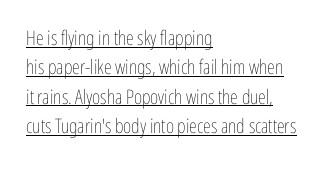
The image shows 20 px text type, upright; set left-aligned, normal line spacing (1.47x), normal letter spacing, underlined.
